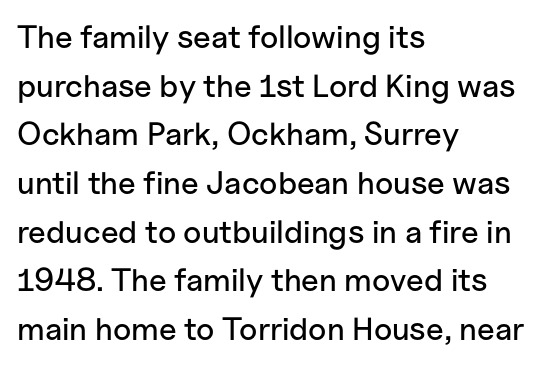
Q: Is the text italic (slanted)? A: No, it is upright.
Q: Is the typeface a serif or a sans-serif typeface? A: Sans-serif.
Q: Is the text underlined? A: No.
Q: How is the paragraph aligned? A: Left-aligned.
Q: Is the spacing between letters normal or unusually wide? A: Normal.
Q: Is the spacing between lines tight, normal or loose? A: Normal.
Q: Width (condensed, normal, or wide)? A: Normal.
Q: Stroke contrast? A: Low.
Q: x-height? A: Medium.
Q: Monospaced? A: No.
